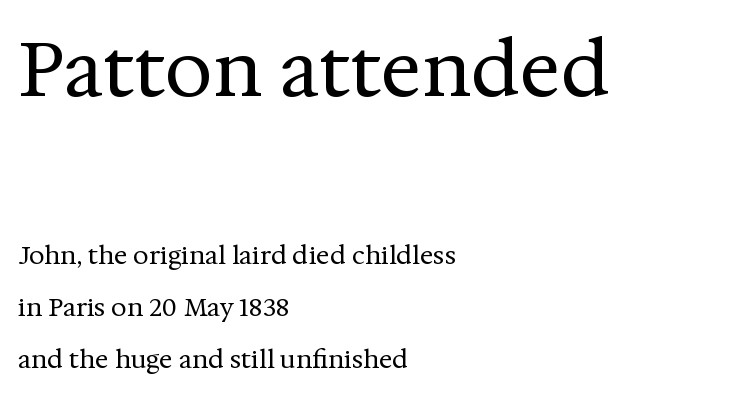
The image shows 76 px regular-weight serif type, upright; set left-aligned, loose line spacing (2.09x), normal letter spacing, not underlined; the first (top) block is 3.04x larger; medium stroke contrast and a medium x-height.
